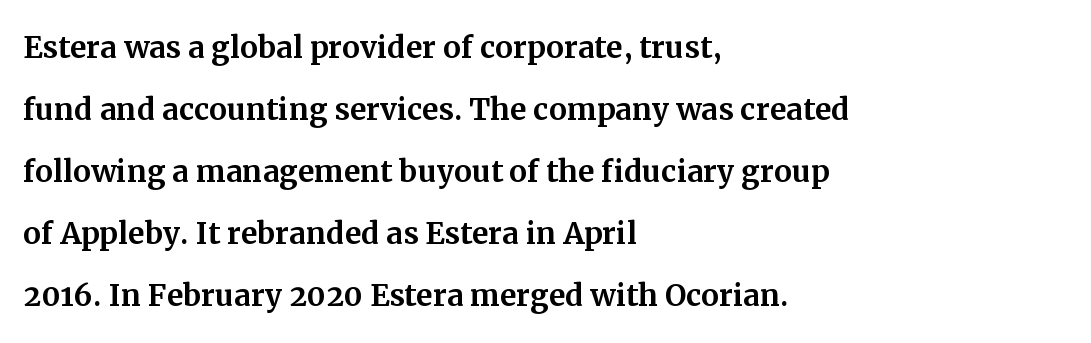
Q: Is the text italic (slanted)? A: No, it is upright.
Q: Is the typeface a serif or a sans-serif typeface? A: Serif.
Q: Is the text underlined? A: No.
Q: How is the paragraph aligned? A: Left-aligned.
Q: Is the spacing between letters normal or unusually wide? A: Normal.
Q: Is the spacing between lines tight, normal or loose? A: Normal.
Q: Width (condensed, normal, or wide)? A: Normal.
Q: Stroke contrast? A: Medium.
Q: x-height? A: Medium.
Q: Monospaced? A: No.
